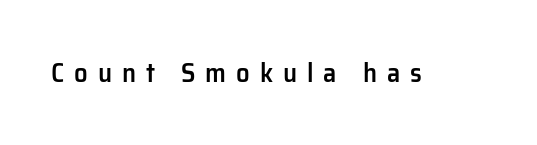
Q: Is the text bold? A: Semi-bold.
Q: Is the text italic (slanted)? A: No, it is upright.
Q: Is the text underlined? A: No.
Q: Is the spacing between letters normal or unusually wide? A: Unusually wide.
